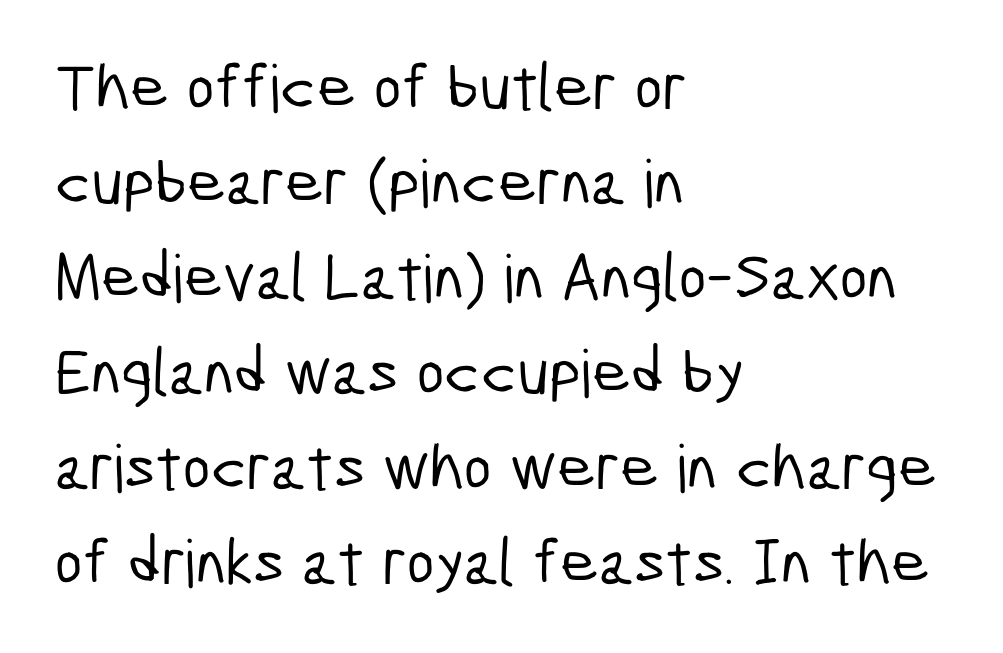
The image shows 66 px condensed sans-serif type; set left-aligned, normal line spacing (1.44x), normal letter spacing, not underlined; low stroke contrast and a medium x-height.
